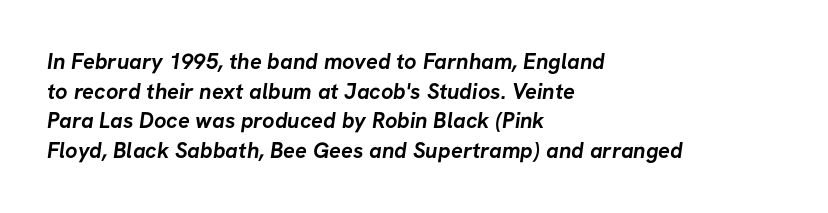
The typesetting leans heavy: a genuine bold. Leading: standard. The ragged edge is on the right, which tells us the setting is flush left. Spacing between characters is what you'd get straight out of the box. The passage shown is not underscored anywhere.
